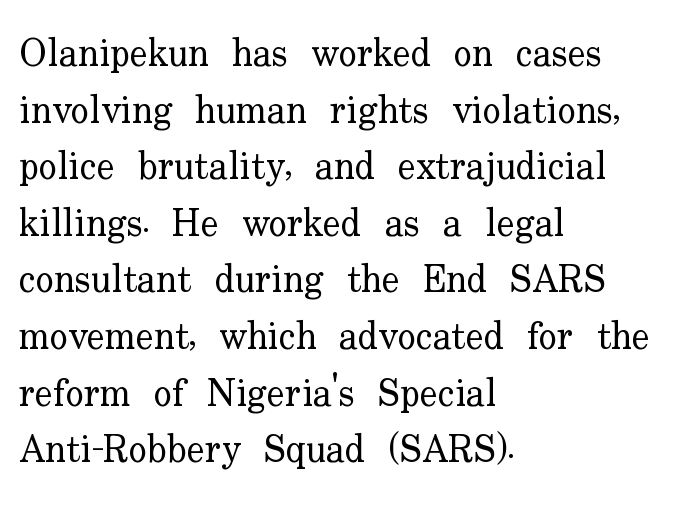
{"serif": "yes", "italic": "no", "bold": "no", "weight": "regular", "width": "normal", "stroke_contrast": "low", "x_height": "small", "monospaced": "no", "underline": "no", "align": "left", "line_spacing": "normal", "line_spacing_ratio": 1.49, "letter_spacing": "normal", "letter_spacing_em": 0.0, "glyph_px": 38}
